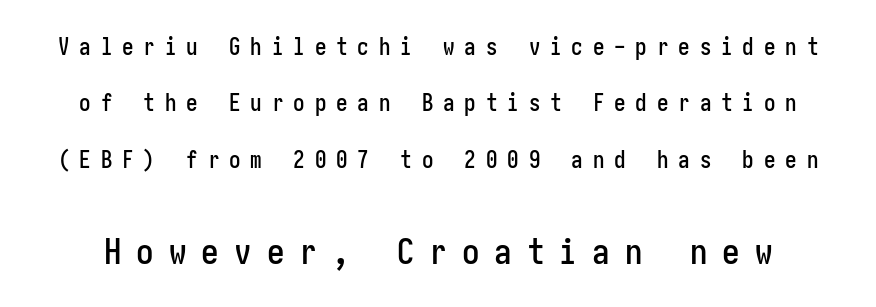
The designer dialed line spacing up above the default. Typesetter's note — lower block bumped up in size, upper block left smaller. Does the type have serifs? No, each stem ends abruptly. The letterforms stand isolated, each surrounded by extra space.
